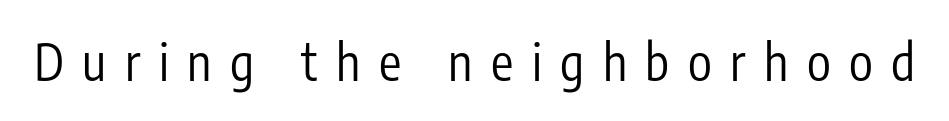
The image shows 50 px regular-weight, condensed sans-serif type, upright; set unusually wide letter spacing (+0.37 em), not underlined; low stroke contrast and a medium x-height.
